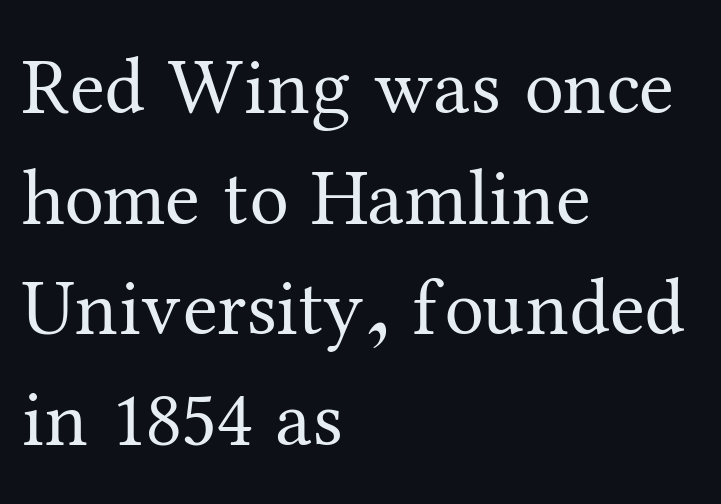
{"serif": "yes", "italic": "no", "bold": "no", "weight": "regular", "width": "normal", "stroke_contrast": "medium", "x_height": "medium", "monospaced": "no", "underline": "no", "align": "left", "line_spacing": "normal", "line_spacing_ratio": 1.4, "letter_spacing": "normal", "letter_spacing_em": 0.0, "glyph_px": 79}
